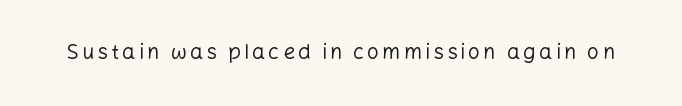
Nope, not italic — everything's standing straight. Weight: regular or lighter. This rendering features lettering with no underline.
